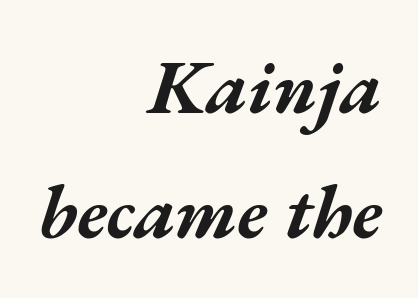
{"italic": "yes", "lean": "right", "slant_degrees": 17, "bold": "yes", "weight": "bold", "width": "wide", "stroke_contrast": "medium", "x_height": "medium", "monospaced": "no", "underline": "no", "align": "right", "line_spacing": "normal", "line_spacing_ratio": 1.65, "letter_spacing": "normal", "letter_spacing_em": 0.0, "glyph_px": 76}
